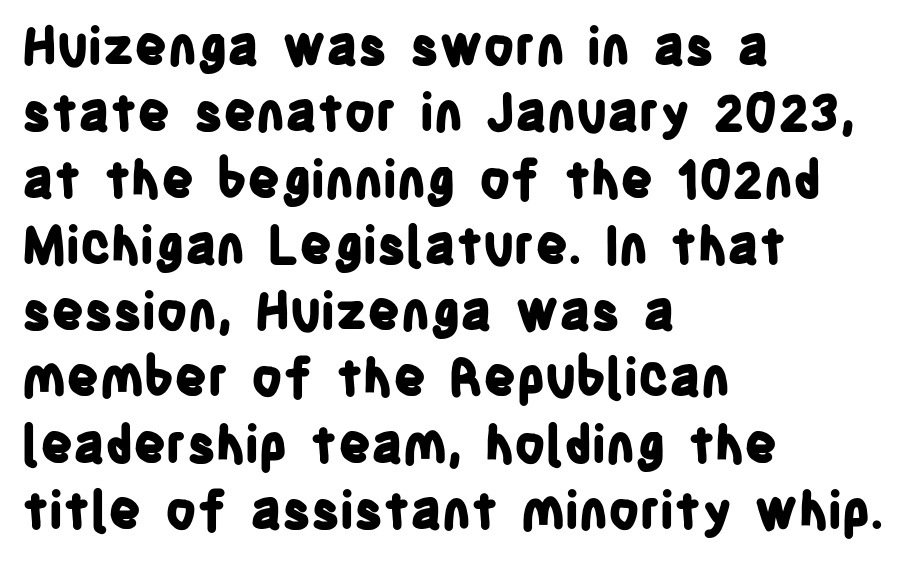
The image shows 51 px bold, condensed sans-serif type, upright; set left-aligned, normal line spacing (1.3x), normal letter spacing, not underlined; low stroke contrast and a large x-height.
